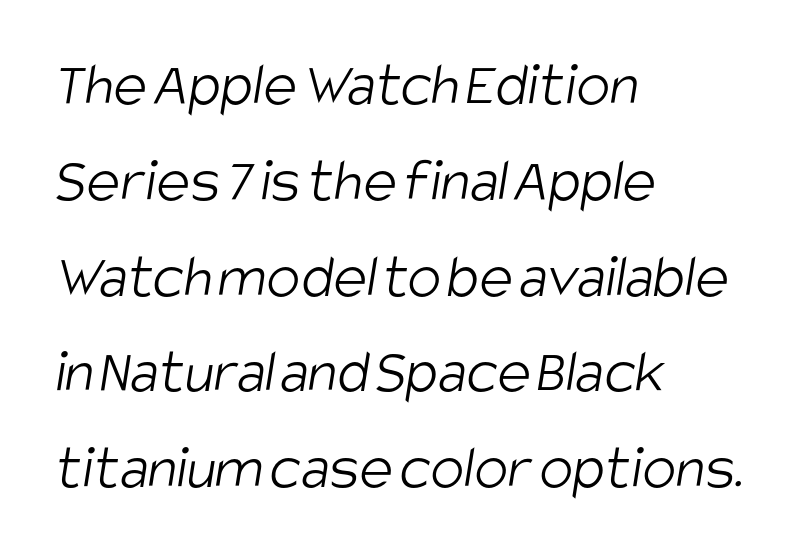
The image shows 63 px light, condensed sans-serif type; set left-aligned, normal line spacing (1.52x), normal letter spacing, not underlined; low stroke contrast and a large x-height.
